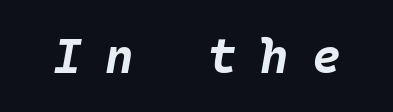
Q: Is the text bold? A: Yes.
Q: Is the text italic (slanted)? A: Yes, it leans right by about 10 degrees.
Q: Is the text underlined? A: No.
Q: Is the spacing between letters normal or unusually wide? A: Unusually wide.
Q: Width (condensed, normal, or wide)? A: Normal.
Q: Stroke contrast? A: Low.
Q: x-height? A: Large.
Q: Monospaced? A: Yes.
